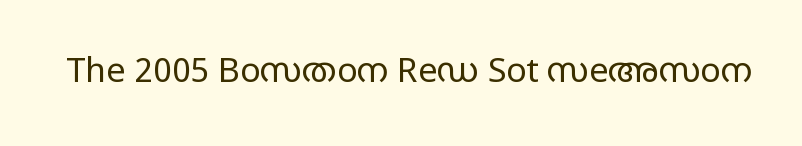
{"serif": "no", "italic": "no", "bold": "no", "weight": "regular", "width": "wide", "stroke_contrast": "low", "x_height": "large", "monospaced": "no", "underline": "no", "letter_spacing": "normal", "letter_spacing_em": 0.0, "glyph_px": 34}
